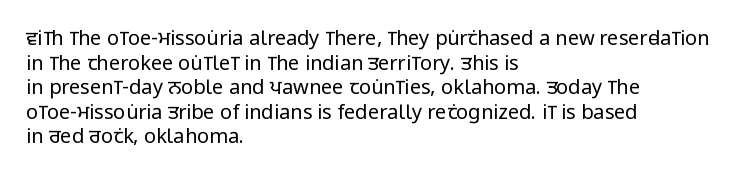
Casual observation: everything's shoved over to the left. This is not heavy type; no bold has been used. Italic? Not at all — the glyphs are vertical. The space beneath each line is pristine and unruled. No extra tracking has been applied to these lines.
